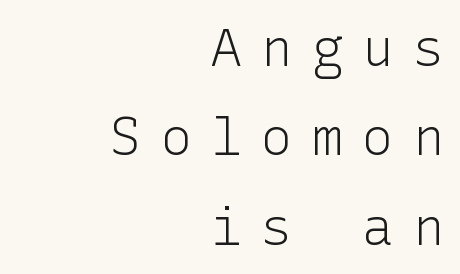
A flush-right, rag-left setting is used for this passage. No chunkiness to these letters — they're not bold. Characters remain perfectly vertical along every line. This sample uses a sans-serif face.
